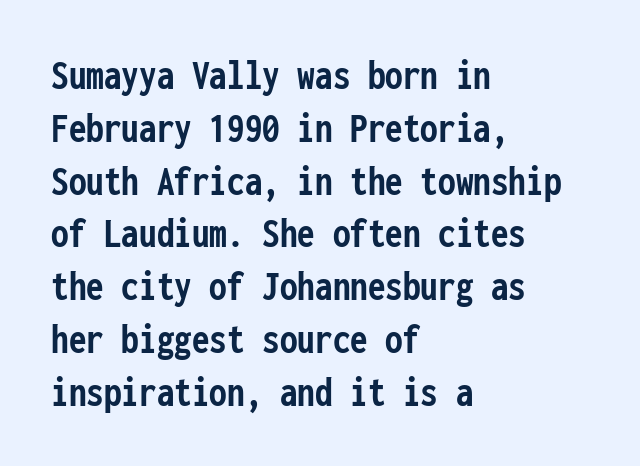
The image shows 44 px semibold, condensed sans-serif type, upright, monospaced; set left-aligned, line spacing 1.2x, normal letter spacing, not underlined; low stroke contrast and a medium x-height.
